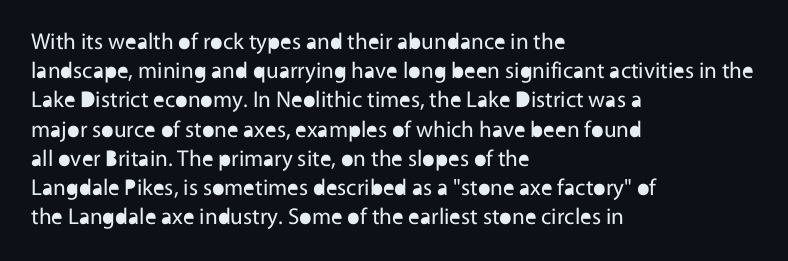
Q: Is the text bold? A: No.
Q: Is the text italic (slanted)? A: No, it is upright.
Q: Is the text underlined? A: No.
Q: How is the paragraph aligned? A: Left-aligned.
Q: Is the spacing between letters normal or unusually wide? A: Normal.
Q: Is the spacing between lines tight, normal or loose? A: Normal.
